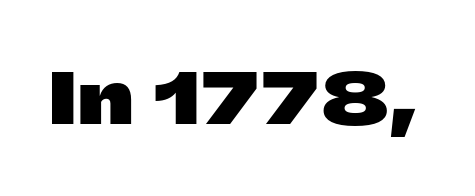
{"serif": "no", "italic": "no", "bold": "yes", "weight": "heavy", "width": "wide", "stroke_contrast": "low", "x_height": "medium", "monospaced": "no", "underline": "no", "letter_spacing": "normal", "letter_spacing_em": 0.0, "glyph_px": 69}
